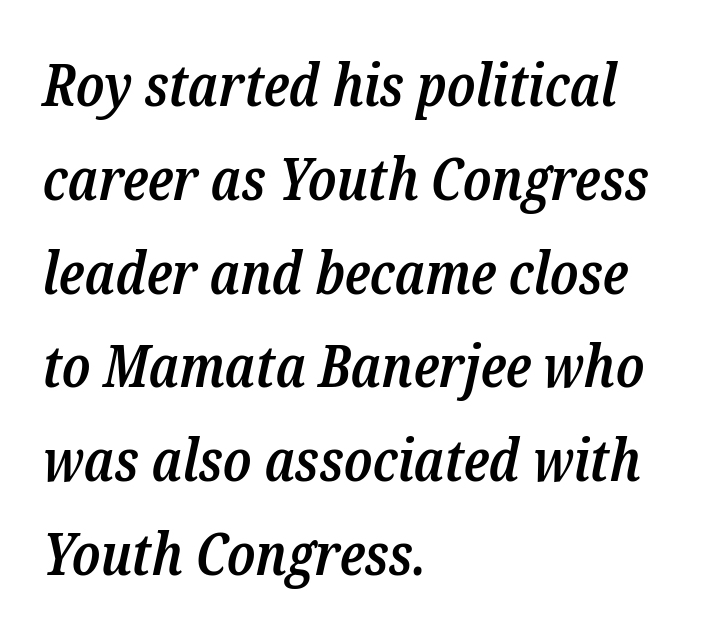
{"serif": "yes", "italic": "yes", "lean": "right", "slant_degrees": 12, "bold": "semi", "weight": "semibold", "width": "condensed", "stroke_contrast": "low", "x_height": "medium", "monospaced": "no", "underline": "no", "align": "left", "line_spacing": "normal", "line_spacing_ratio": 1.59, "letter_spacing": "normal", "letter_spacing_em": 0.0, "glyph_px": 59}
